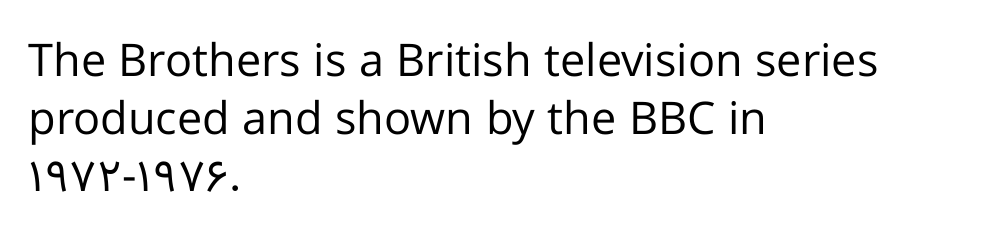
Q: Is the text bold? A: No.
Q: Is the text italic (slanted)? A: No, it is upright.
Q: Is the typeface a serif or a sans-serif typeface? A: Sans-serif.
Q: Is the text underlined? A: No.
Q: How is the paragraph aligned? A: Left-aligned.
Q: Is the spacing between letters normal or unusually wide? A: Normal.
Q: Is the spacing between lines tight, normal or loose? A: Normal.
Q: Width (condensed, normal, or wide)? A: Normal.
Q: Stroke contrast? A: Low.
Q: x-height? A: Medium.
Q: Monospaced? A: No.
